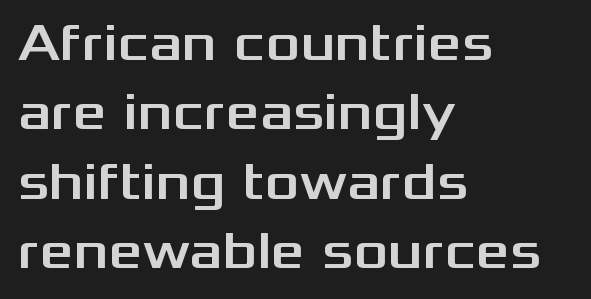
The image shows 53 px wide sans-serif type, upright; set left-aligned, normal line spacing (1.31x), normal letter spacing, not underlined; medium stroke contrast and a medium x-height.
